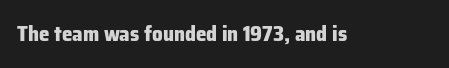
The letterforms sit shoulder to shoulder at normal distance. These lines were composed using upright roman letters. Check the space under the baseline: it is left empty. The sample has been set heavy, in full bold.
